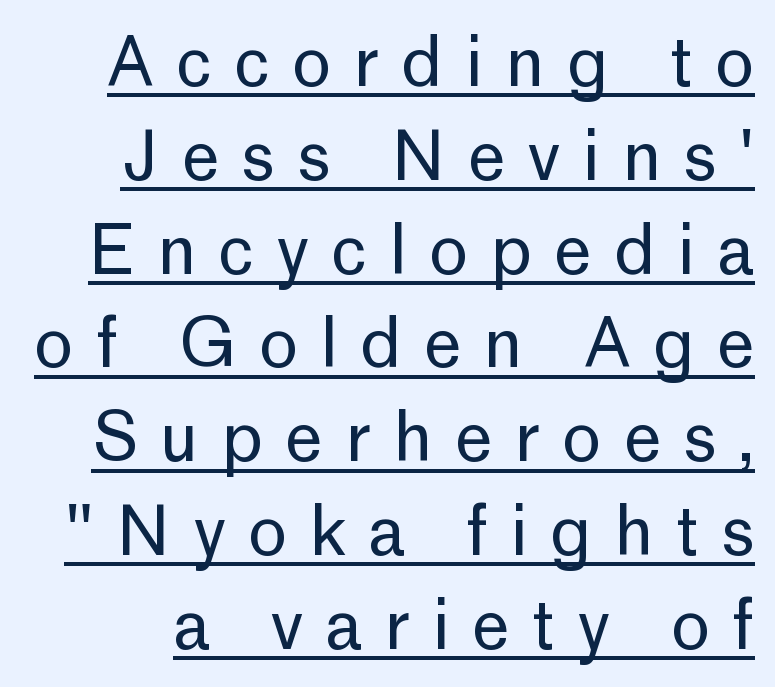
These lines are rendered in a variable-pitch font. The lines sit at an ordinary, default distance from one another. Serifs: no, the terminals of the letterforms are clean. The line texture is sparse and dotted thanks to wide tracking.
